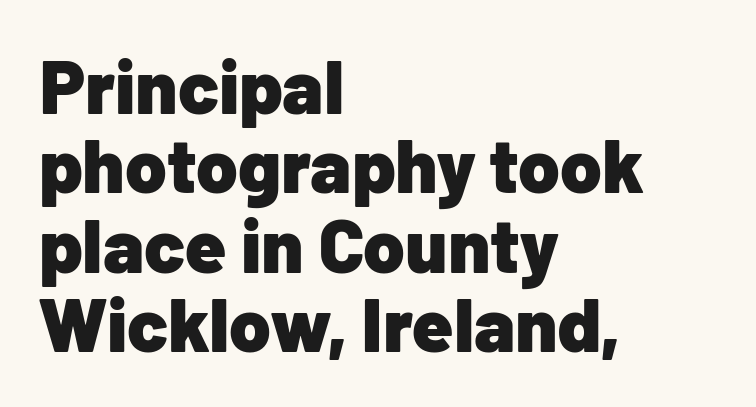
The rendering uses natural spacing where letterforms have individual widths. All the whitespace from short lines collects on the right. The font family rendered here belongs to the sans-serif group. Ascenders rise straight up at ninety degrees.
